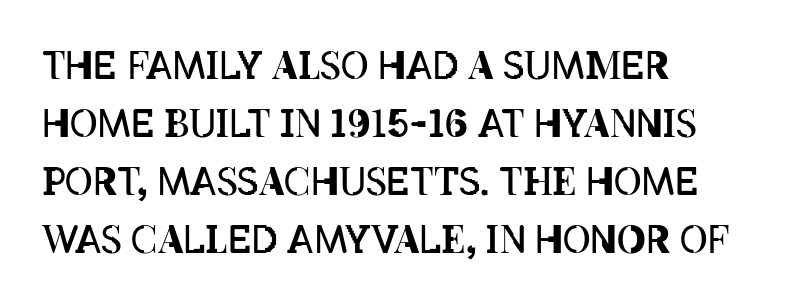
Nope, not italic — everything's standing straight. Underline: absent. No heavy texture on the line: the type isn't bold. All the whitespace from short lines collects on the right.
